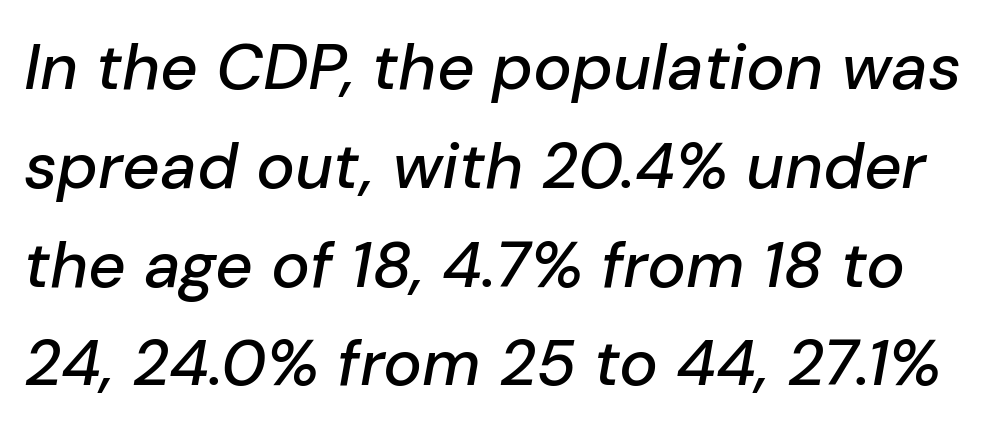
{"italic": "yes", "lean": "right", "slant_degrees": 10, "width": "normal", "stroke_contrast": "low", "x_height": "medium", "monospaced": "no", "underline": "no", "line_spacing": "normal", "line_spacing_ratio": 1.52, "letter_spacing": "normal", "letter_spacing_em": 0.0, "glyph_px": 65}
